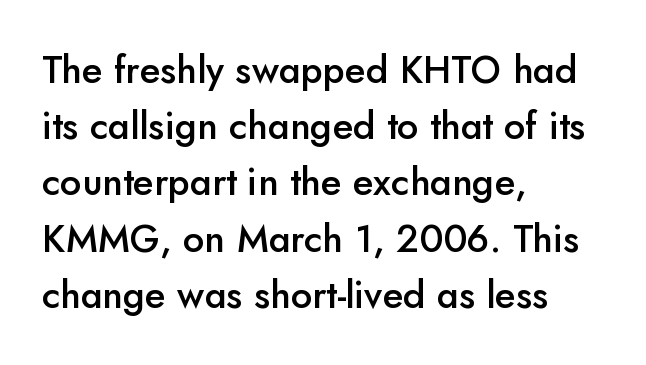
Q: Is the text bold? A: Semi-bold.
Q: Is the text italic (slanted)? A: No, it is upright.
Q: Is the typeface a serif or a sans-serif typeface? A: Sans-serif.
Q: Is the text underlined? A: No.
Q: How is the paragraph aligned? A: Left-aligned.
Q: Is the spacing between letters normal or unusually wide? A: Normal.
Q: Is the spacing between lines tight, normal or loose? A: Normal.
Q: Width (condensed, normal, or wide)? A: Normal.
Q: Stroke contrast? A: Low.
Q: x-height? A: Small.
Q: Monospaced? A: No.
